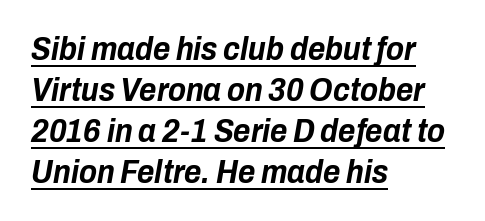
Q: Is the text bold? A: Yes.
Q: Is the text italic (slanted)? A: Yes, it leans right by about 10 degrees.
Q: Is the text underlined? A: Yes.
Q: How is the paragraph aligned? A: Left-aligned.
Q: Is the spacing between letters normal or unusually wide? A: Normal.
Q: Width (condensed, normal, or wide)? A: Condensed.
Q: Stroke contrast? A: Low.
Q: x-height? A: Medium.
Q: Monospaced? A: No.
